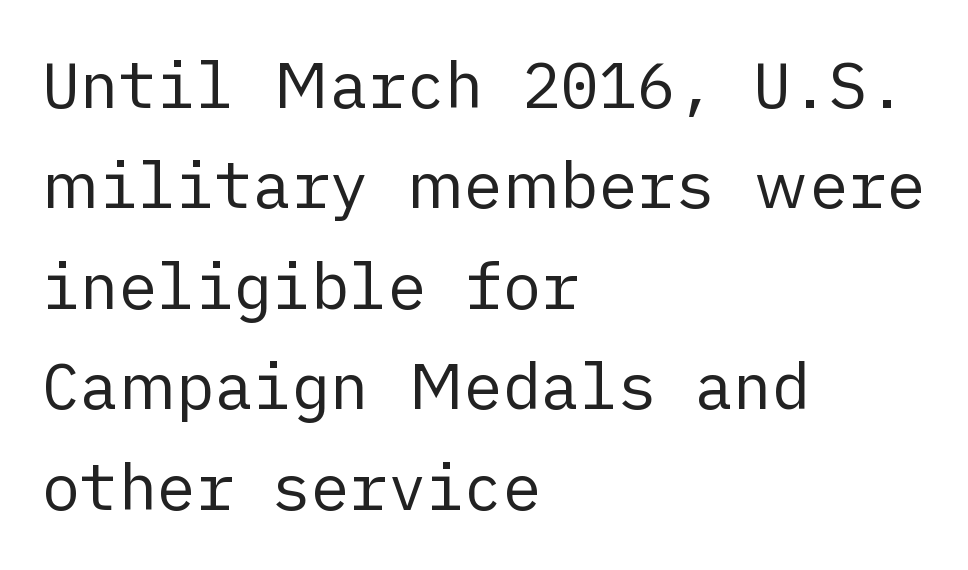
Baseline-to-baseline distance is the conventional proportion of letter height. A typesetter would call this zero additional tracking. Designer's note — italics off, roman on. Anything drawn beneath the words? Only blank space. Heft: none added — not bold. The rag falls on the right side of this text block.
